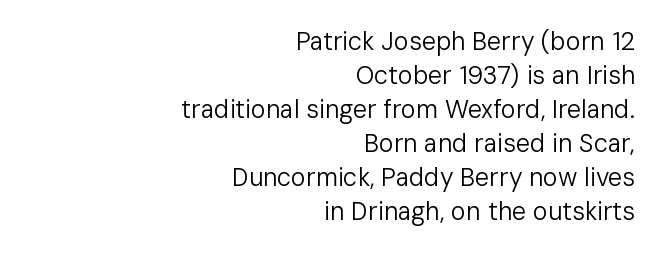
The image shows 25 px text type, upright; set right-aligned, normal line spacing (1.36x), normal letter spacing, not underlined.
